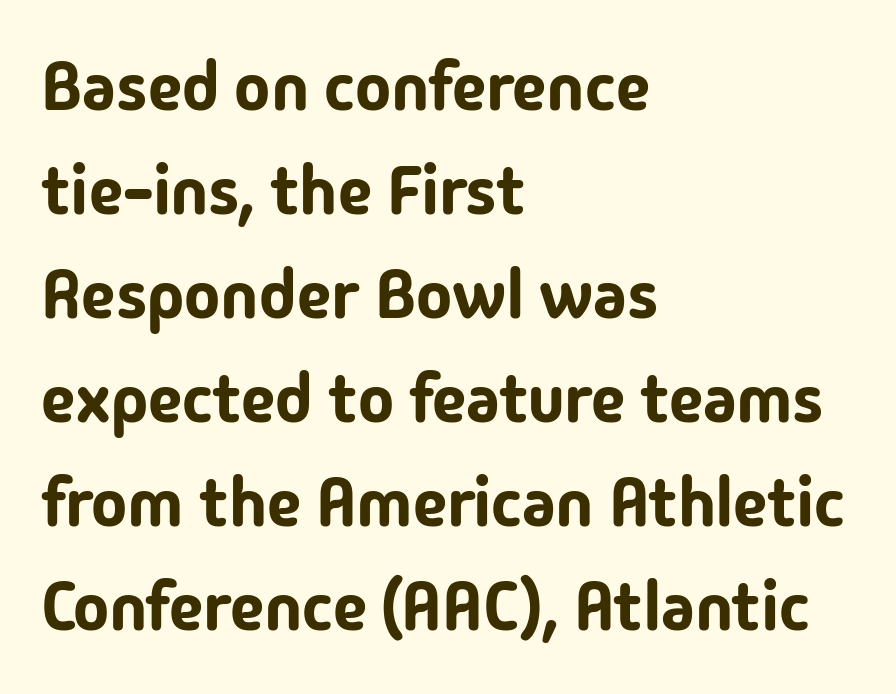
The image shows 68 px sans-serif type, upright; set left-aligned, normal line spacing (1.53x), normal letter spacing, not underlined; low stroke contrast and a medium x-height.
